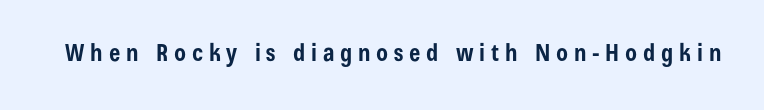
The line texture is sparse and dotted thanks to wide tracking. Letters rest on an invisible, unmarked baseline. The axis of the letterforms is exactly vertical. Its strokes are broad and dark, the hallmark of bold type.
